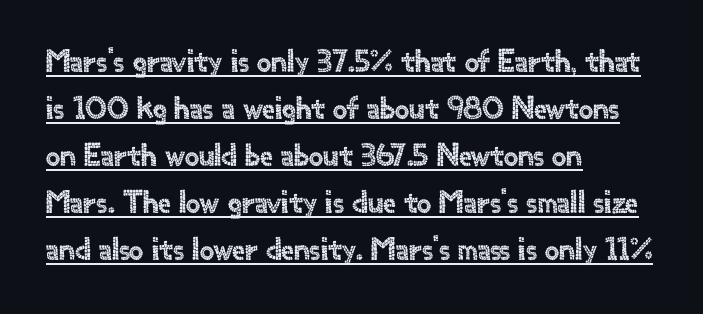
The image shows 32 px sans-serif type, upright; set left-aligned, normal line spacing (1.47x), normal letter spacing, underlined; a small x-height.
